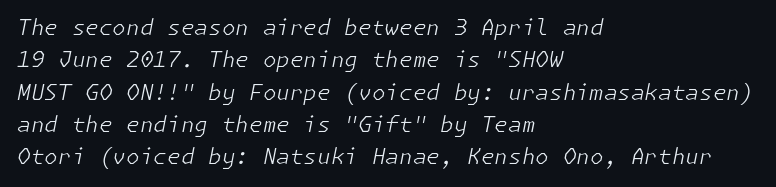
Q: Is the text bold? A: No.
Q: Is the text italic (slanted)? A: Yes, it leans right by about 11 degrees.
Q: Is the text underlined? A: No.
Q: How is the paragraph aligned? A: Left-aligned.
Q: Is the spacing between letters normal or unusually wide? A: Normal.
Q: Is the spacing between lines tight, normal or loose? A: Normal.
